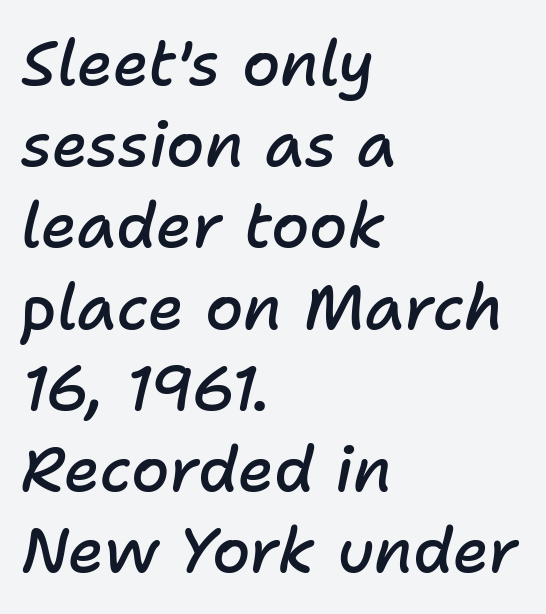
{"italic": "yes", "lean": "right", "slant_degrees": 11, "bold": "semi", "weight": "semibold", "width": "normal", "stroke_contrast": "low", "x_height": "medium", "monospaced": "no", "underline": "no", "align": "left", "line_spacing": "normal", "line_spacing_ratio": 1.31, "letter_spacing": "normal", "letter_spacing_em": 0.0, "glyph_px": 62}
